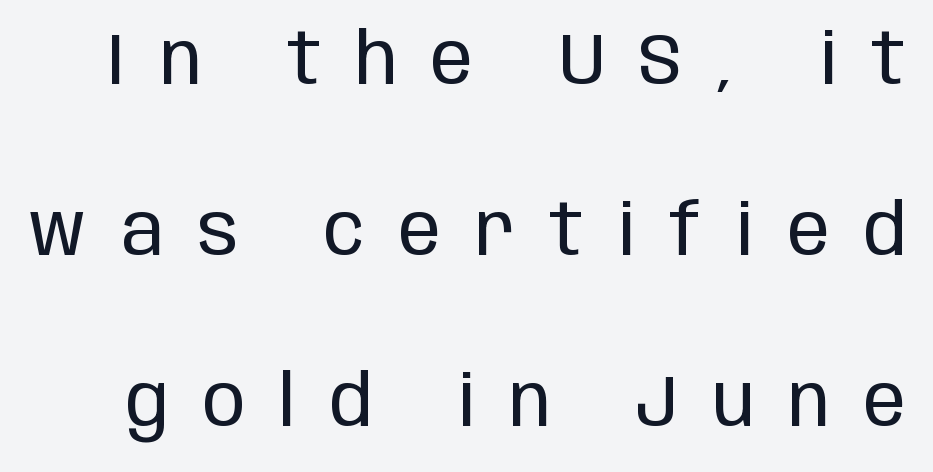
{"serif": "no", "italic": "no", "bold": "no", "weight": "regular", "width": "condensed", "stroke_contrast": "low", "x_height": "large", "monospaced": "no", "underline": "no", "line_spacing": "loose", "line_spacing_ratio": 2.41, "letter_spacing": "wide", "letter_spacing_em": 0.48, "glyph_px": 71}
